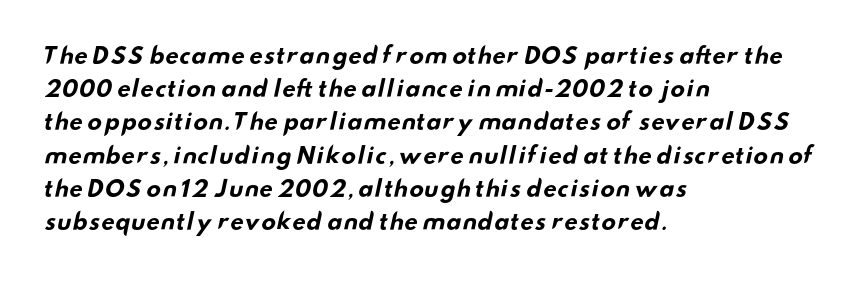
The image shows 22 px bold type; set left-aligned, normal line spacing (1.51x), normal letter spacing, not underlined.
